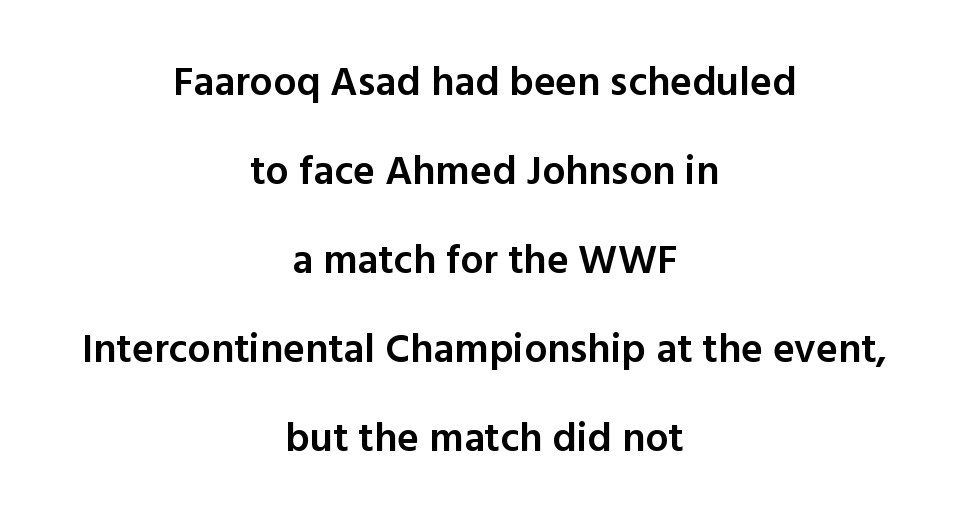
One glance says open: line gaps are wider than usual. Is the letter spacing exaggerated? No — it looks like the ordinary default. A somewhat darkened texture: the type is semibold rather than bold. Stroke terminals: plain, sans-serif. The letters advance in unequal steps, a hallmark of proportional type. This sample is center-justified, so both line endings float freely.
